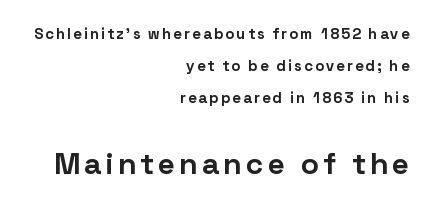
The image shows 30 px bold sans-serif type, upright; set right-aligned, loose line spacing (2.14x), not underlined; the second (bottom) block is 2.0x larger; low stroke contrast and a medium x-height.
